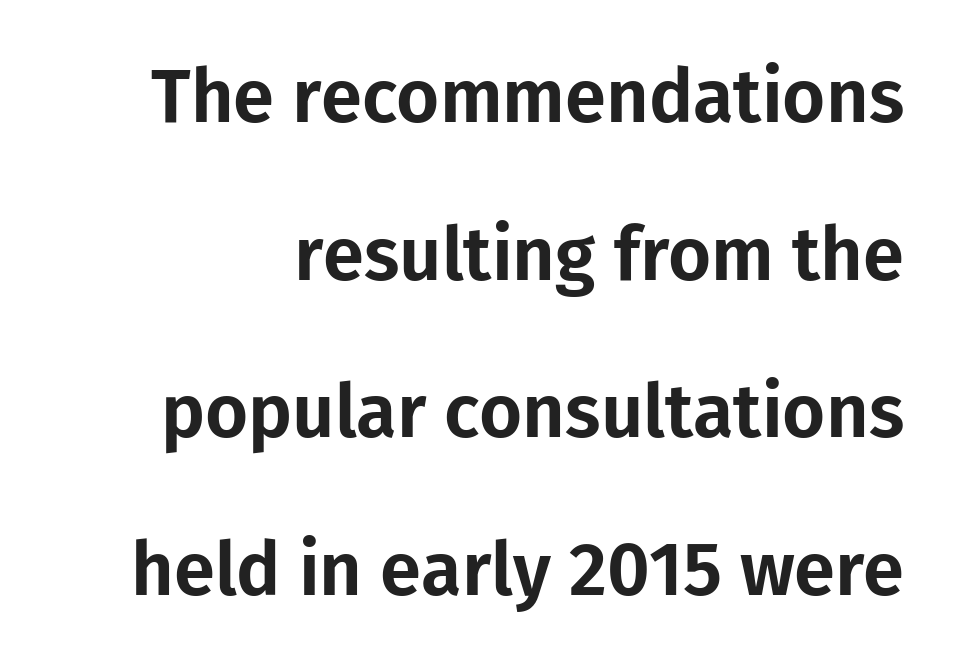
Q: Is the text italic (slanted)? A: No, it is upright.
Q: Is the typeface a serif or a sans-serif typeface? A: Sans-serif.
Q: Is the text underlined? A: No.
Q: Is the spacing between letters normal or unusually wide? A: Normal.
Q: Is the spacing between lines tight, normal or loose? A: Loose.
Q: Width (condensed, normal, or wide)? A: Normal.
Q: Stroke contrast? A: Low.
Q: x-height? A: Medium.
Q: Monospaced? A: No.
